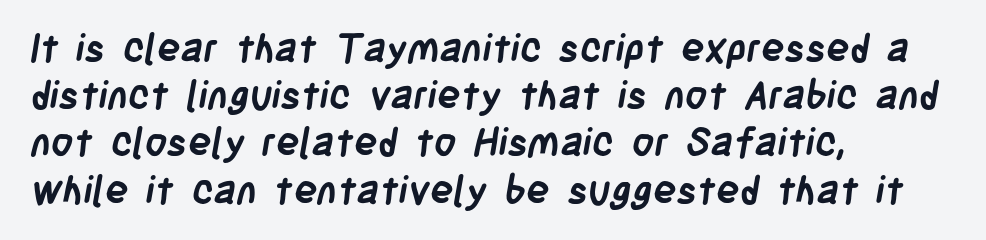
{"serif": "no", "bold": "yes", "weight": "semibold", "width": "condensed", "stroke_contrast": "low", "x_height": "large", "monospaced": "no", "underline": "no", "align": "left", "line_spacing_ratio": 1.21, "letter_spacing": "normal", "letter_spacing_em": 0.0, "glyph_px": 39}
